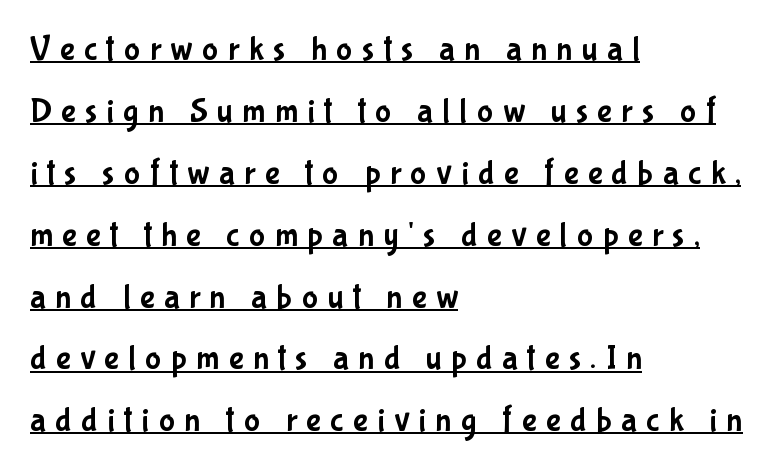
Q: Is the text italic (slanted)? A: No, it is upright.
Q: Is the typeface a serif or a sans-serif typeface? A: Sans-serif.
Q: Is the text underlined? A: Yes.
Q: How is the paragraph aligned? A: Left-aligned.
Q: Is the spacing between letters normal or unusually wide? A: Unusually wide.
Q: Width (condensed, normal, or wide)? A: Condensed.
Q: Stroke contrast? A: Low.
Q: x-height? A: Medium.
Q: Monospaced? A: No.
